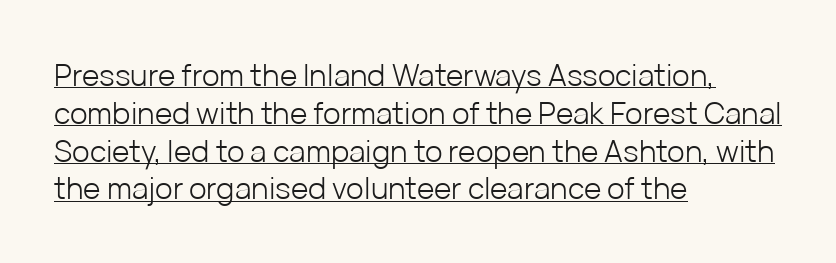
The designer left line spacing at the default. Weight: not bold — regular or lighter. Serif or sans? Sans — the stroke terminals are bare. In terms of posture, this sample is upright. What stands out about the letter spacing? Nothing — it is the standard amount.
